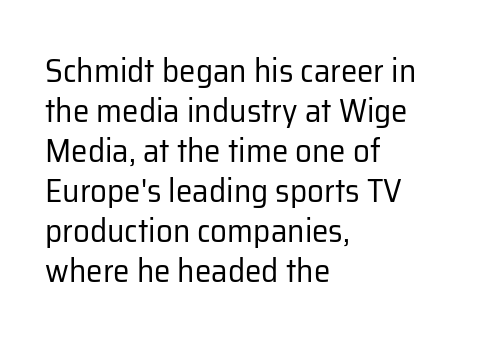
The face used here is proportionally spaced, like ordinary book or web type. The tracking reads as untouched default to a designer's eye. Style check: upright. The lines are quadded left.
